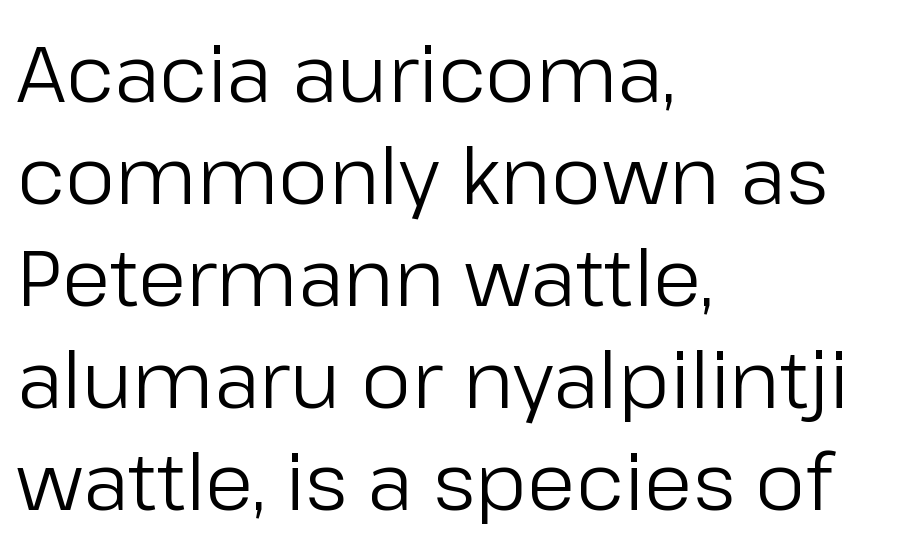
{"serif": "no", "italic": "no", "bold": "no", "weight": "regular", "width": "normal", "stroke_contrast": "low", "x_height": "medium", "monospaced": "no", "underline": "no", "align": "left", "line_spacing": "normal", "line_spacing_ratio": 1.29, "letter_spacing": "normal", "letter_spacing_em": 0.0, "glyph_px": 79}
